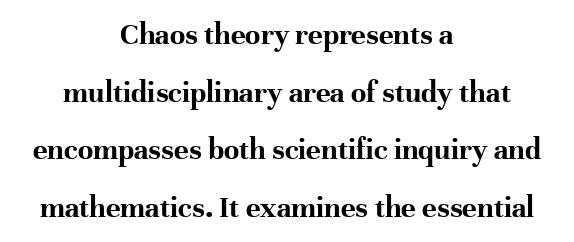
Q: Is the text bold? A: Yes.
Q: Is the text italic (slanted)? A: No, it is upright.
Q: Is the typeface a serif or a sans-serif typeface? A: Serif.
Q: Is the text underlined? A: No.
Q: How is the paragraph aligned? A: Centered.
Q: Is the spacing between letters normal or unusually wide? A: Normal.
Q: Width (condensed, normal, or wide)? A: Normal.
Q: Stroke contrast? A: High.
Q: x-height? A: Medium.
Q: Monospaced? A: No.
